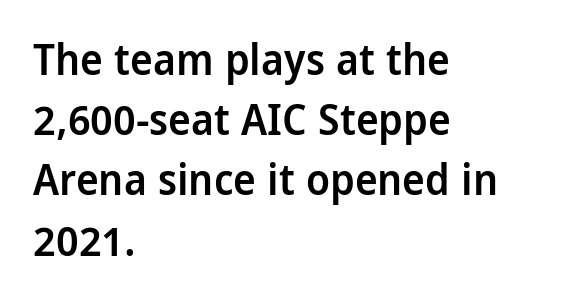
The image shows 43 px semibold, condensed sans-serif type, upright; set left-aligned, normal line spacing (1.4x), normal letter spacing, not underlined; low stroke contrast and a large x-height.
